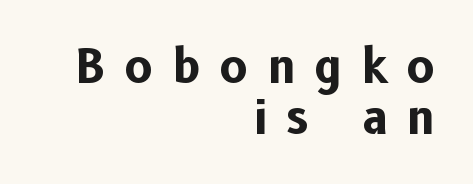
{"serif": "no", "italic": "no", "bold": "yes", "weight": "bold", "width": "normal", "stroke_contrast": "low", "x_height": "medium", "monospaced": "no", "underline": "no", "align": "right", "line_spacing": "tight", "line_spacing_ratio": 1.1, "letter_spacing": "wide", "letter_spacing_em": 0.43, "glyph_px": 46}
